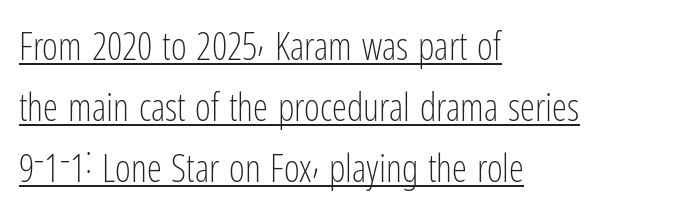
The image shows 38 px light, condensed sans-serif type, upright; set left-aligned, normal line spacing (1.6x), normal letter spacing, underlined; low stroke contrast and a medium x-height.
